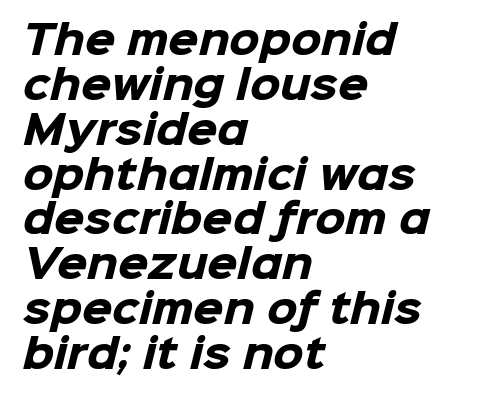
The image shows 39 px heavy sans-serif type; set left-aligned, tight line spacing (1.15x), normal letter spacing, not underlined; low stroke contrast and a medium x-height.
